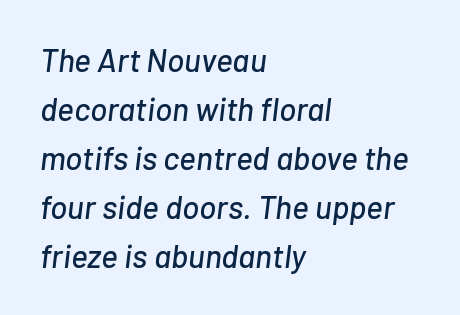
{"italic": "yes", "lean": "right", "slant_degrees": 7, "width": "normal", "stroke_contrast": "low", "x_height": "medium", "monospaced": "no", "underline": "no", "align": "left", "line_spacing": "normal", "line_spacing_ratio": 1.53, "letter_spacing": "normal", "letter_spacing_em": 0.0, "glyph_px": 32}
